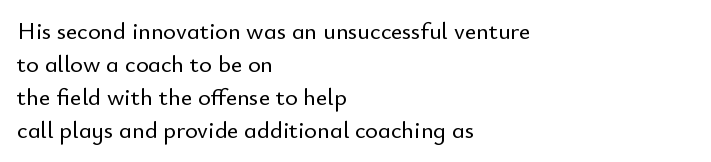
The type sits square on the baseline with zero lean. Students, observe: this is what conventionally led text looks like. Notice how the passage keeps a crisp vertical edge on the left only. Lines of text with bare space underneath.
